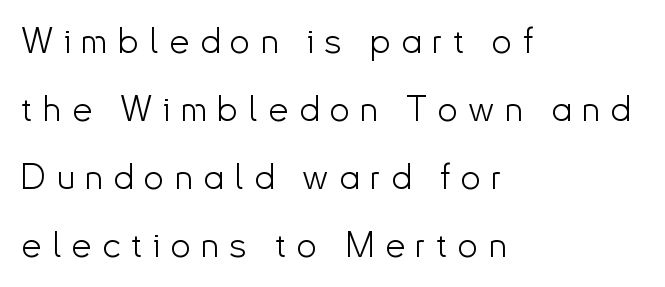
The image shows 36 px light sans-serif type, upright; set left-aligned, line spacing 1.89x, unusually wide letter spacing (+0.29 em), not underlined; low stroke contrast and a small x-height.
